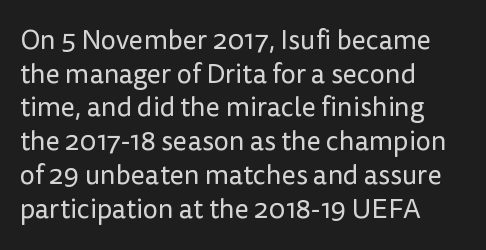
{"italic": "no", "bold": "no", "underline": "no", "align": "left", "line_spacing": "normal", "line_spacing_ratio": 1.25, "letter_spacing": "normal", "letter_spacing_em": 0.0, "glyph_px": 27}
